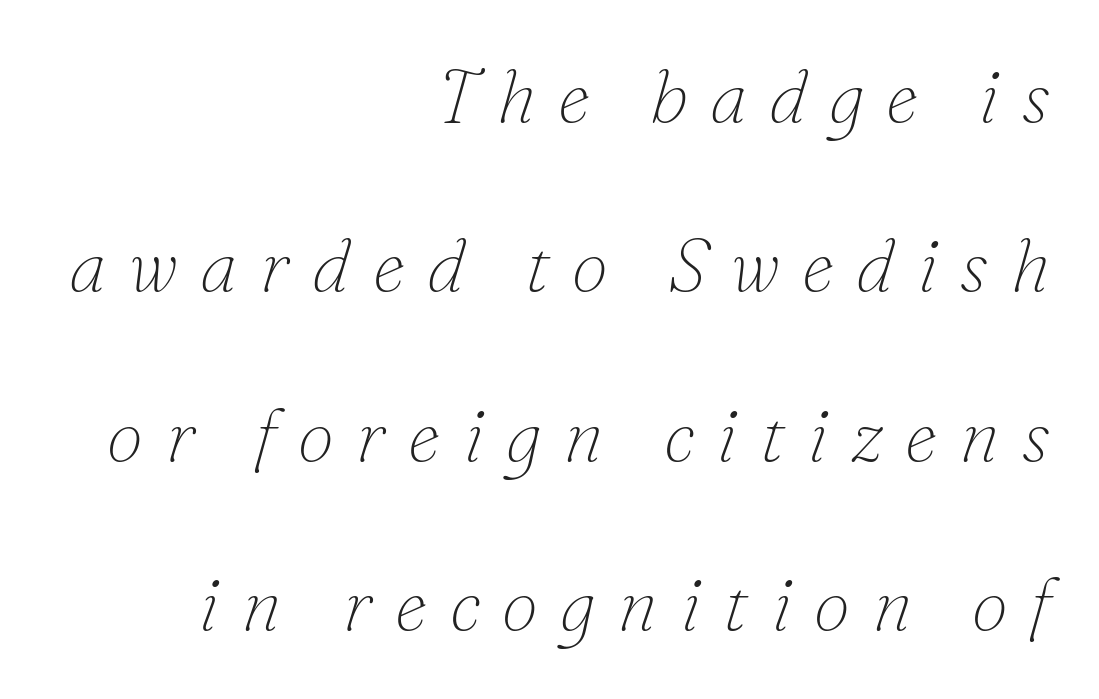
Vertical stems look standard width or narrower in stroke. The text was rendered using a seriffed face with decorative stroke endings. Quick note: interline space is abundant. Style check: oblique. The passage shown is not underscored anywhere.
